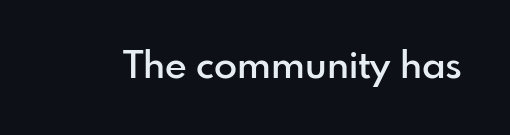
Q: Is the text bold? A: Semi-bold.
Q: Is the text italic (slanted)? A: No, it is upright.
Q: Is the typeface a serif or a sans-serif typeface? A: Sans-serif.
Q: Is the text underlined? A: No.
Q: Is the spacing between letters normal or unusually wide? A: Normal.
Q: Width (condensed, normal, or wide)? A: Normal.
Q: Stroke contrast? A: Low.
Q: x-height? A: Small.
Q: Monospaced? A: No.
